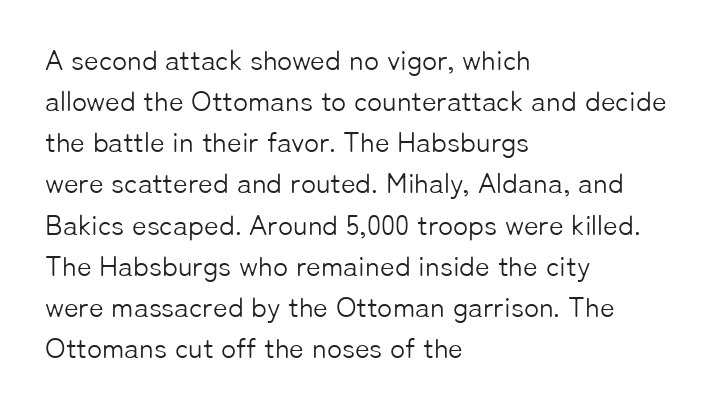
No extra ink here — the face is not bold. Spacing verdict: proportional, widths tailored to each character. The type is set solid horizontally, with unmodified tracking. The passage shown is typeset with a sans-serif family.
